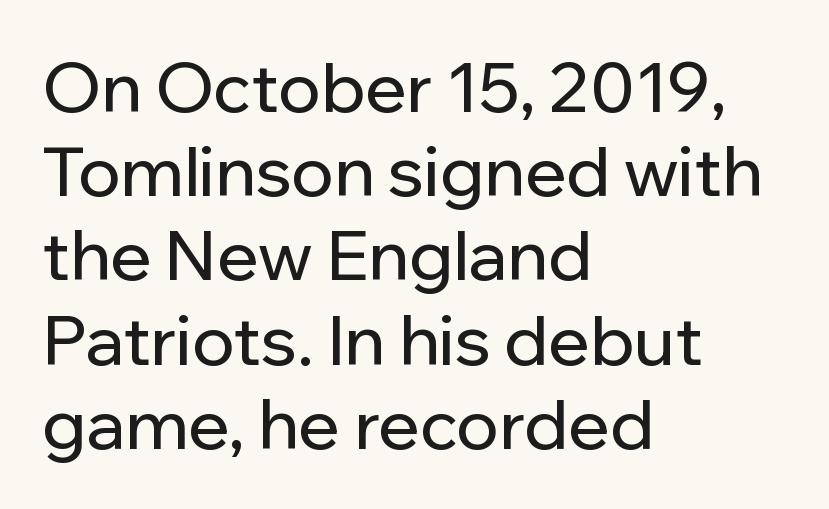
Q: Is the text italic (slanted)? A: No, it is upright.
Q: Is the typeface a serif or a sans-serif typeface? A: Sans-serif.
Q: Is the text underlined? A: No.
Q: How is the paragraph aligned? A: Left-aligned.
Q: Is the spacing between letters normal or unusually wide? A: Normal.
Q: Width (condensed, normal, or wide)? A: Normal.
Q: Stroke contrast? A: Low.
Q: x-height? A: Medium.
Q: Monospaced? A: No.
